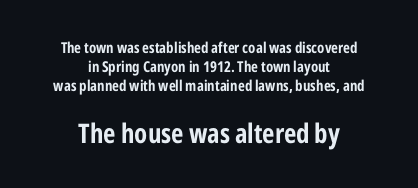
The rendering enlarges the type as you move from the upper chunk to the lower. Compared with typical body copy, the letter spacing here is the same. Only glyphs here, with clear space below each row. These lines stack symmetrically, like a column narrowing and widening about its center. Leading matches the norm, producing a regular column.
